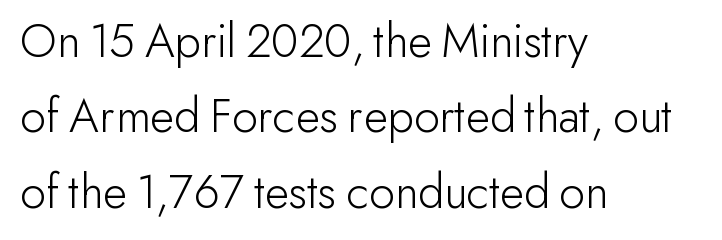
Normally led — the rows are evenly, conventionally spaced. Check under the words: just untouched page. Posture: straight, roman, zero tilt. One-word summary of the alignment: left. Nothing unusual about the tracking: characters are spaced as the font intends. Spacing verdict: proportional, widths tailored to each character.
